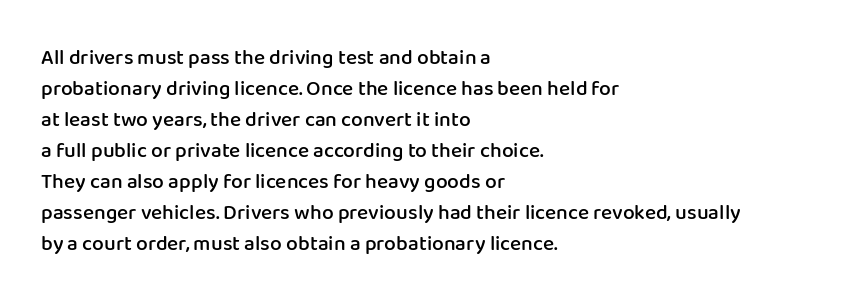
The image shows 21 px text type, upright; set left-aligned, normal line spacing (1.48x), normal letter spacing, not underlined.
